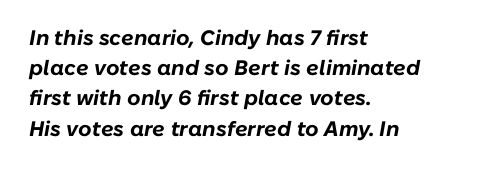
Q: Is the text bold? A: Yes.
Q: Is the text italic (slanted)? A: Yes, it leans right by about 10 degrees.
Q: Is the text underlined? A: No.
Q: How is the paragraph aligned? A: Left-aligned.
Q: Is the spacing between letters normal or unusually wide? A: Normal.
Q: Is the spacing between lines tight, normal or loose? A: Normal.
